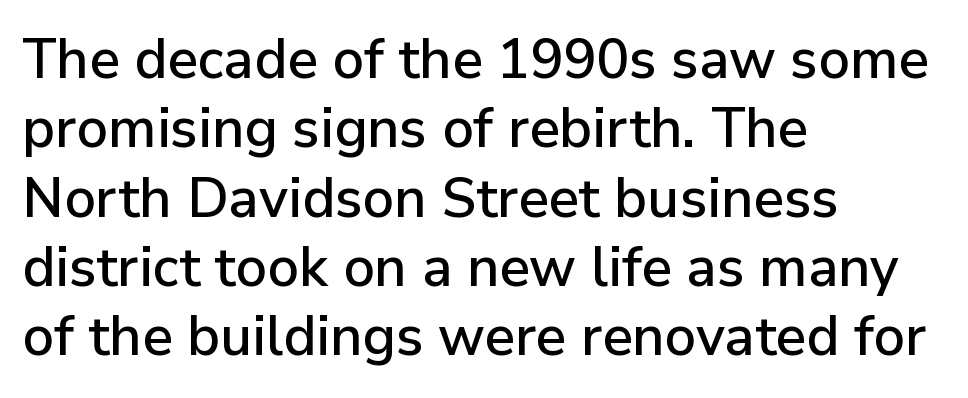
The image shows 55 px sans-serif type, upright; set left-aligned, normal line spacing (1.26x), normal letter spacing, not underlined; low stroke contrast and a medium x-height.
